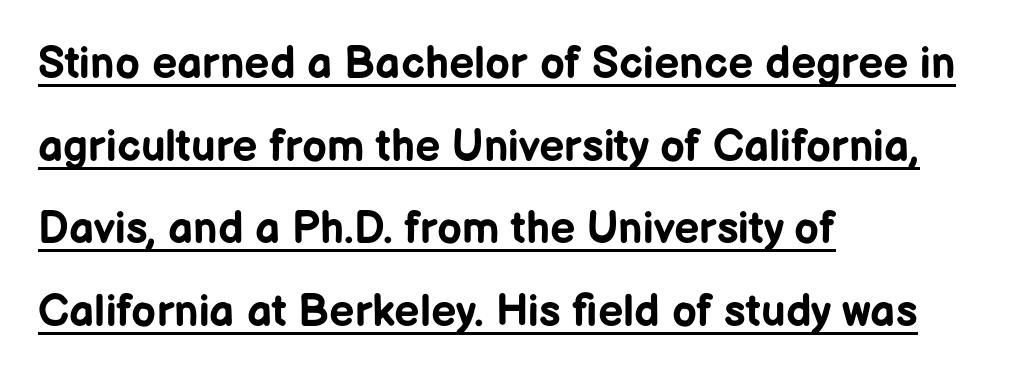
{"serif": "no", "italic": "no", "bold": "yes", "weight": "bold", "width": "normal", "stroke_contrast": "low", "x_height": "medium", "monospaced": "no", "underline": "yes", "align": "left", "line_spacing_ratio": 1.88, "letter_spacing": "normal", "letter_spacing_em": 0.0, "glyph_px": 44}
